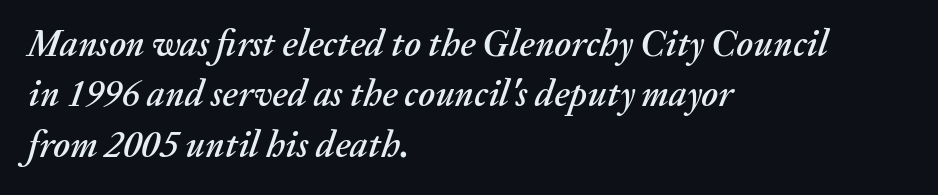
The image shows 37 px text type, italic (leaning right); set left-aligned, normal line spacing (1.36x), normal letter spacing, not underlined; medium stroke contrast and a medium x-height.
